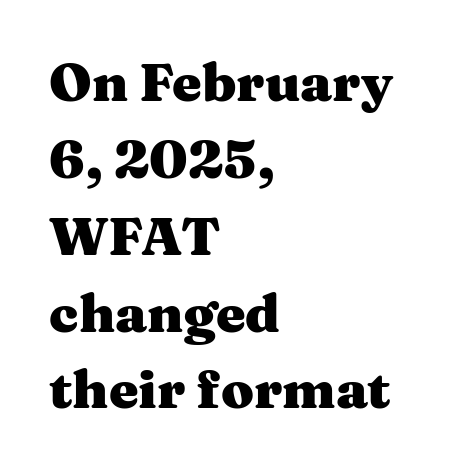
The image shows 53 px heavy, wide serif type, upright; set left-aligned, normal line spacing (1.45x), normal letter spacing, not underlined; medium stroke contrast and a medium x-height.
